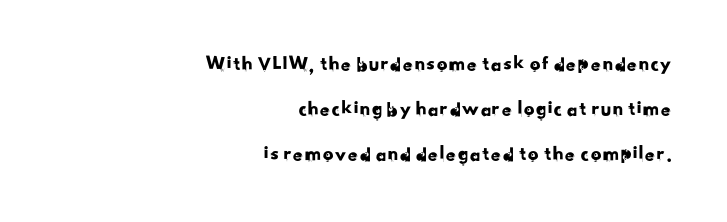
Q: Is the text underlined? A: No.
Q: How is the paragraph aligned? A: Right-aligned.
Q: Is the spacing between letters normal or unusually wide? A: Normal.
Q: Is the spacing between lines tight, normal or loose? A: Loose.
